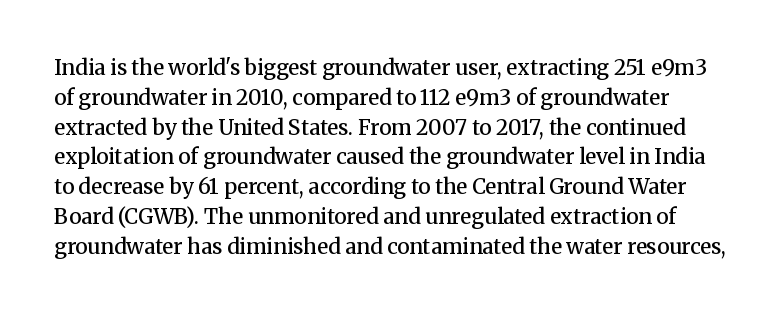
This sample keeps an unexceptional amount of space between lines. A roman cut, with each character standing at attention. Typographic density is moderately raised because the face is semibold. Unmarked baselines from the first word to the last.
